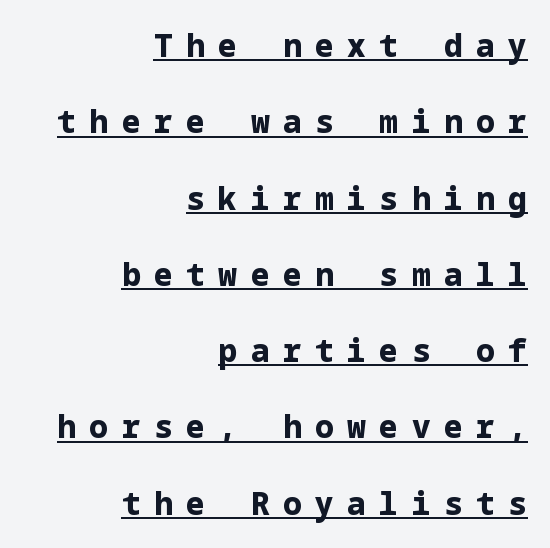
{"serif": "no", "italic": "no", "bold": "yes", "weight": "bold", "width": "normal", "stroke_contrast": "low", "x_height": "medium", "underline": "yes", "align": "right", "line_spacing": "loose", "line_spacing_ratio": 2.46, "letter_spacing": "wide", "letter_spacing_em": 0.44, "glyph_px": 31}
